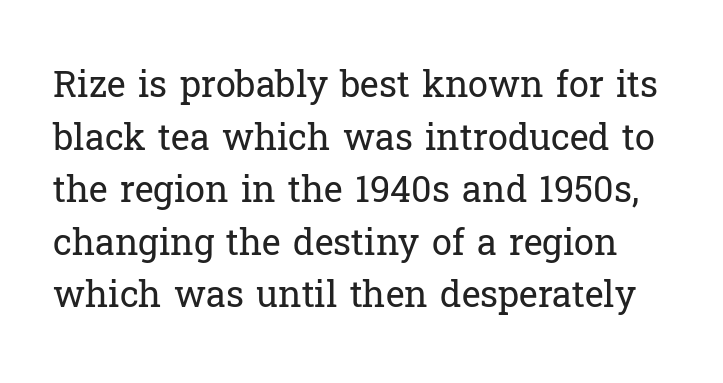
{"serif": "yes", "italic": "no", "bold": "no", "weight": "regular", "width": "normal", "stroke_contrast": "low", "x_height": "medium", "monospaced": "no", "underline": "no", "line_spacing": "normal", "line_spacing_ratio": 1.46, "letter_spacing": "normal", "letter_spacing_em": 0.0, "glyph_px": 36}
